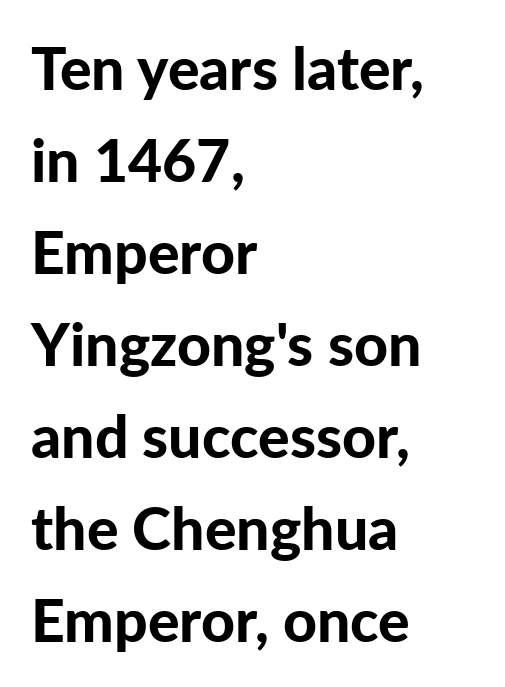
Q: Is the text bold? A: Yes.
Q: Is the text italic (slanted)? A: No, it is upright.
Q: Is the typeface a serif or a sans-serif typeface? A: Sans-serif.
Q: Is the text underlined? A: No.
Q: How is the paragraph aligned? A: Left-aligned.
Q: Is the spacing between letters normal or unusually wide? A: Normal.
Q: Is the spacing between lines tight, normal or loose? A: Normal.
Q: Width (condensed, normal, or wide)? A: Normal.
Q: Stroke contrast? A: Low.
Q: x-height? A: Medium.
Q: Monospaced? A: No.
